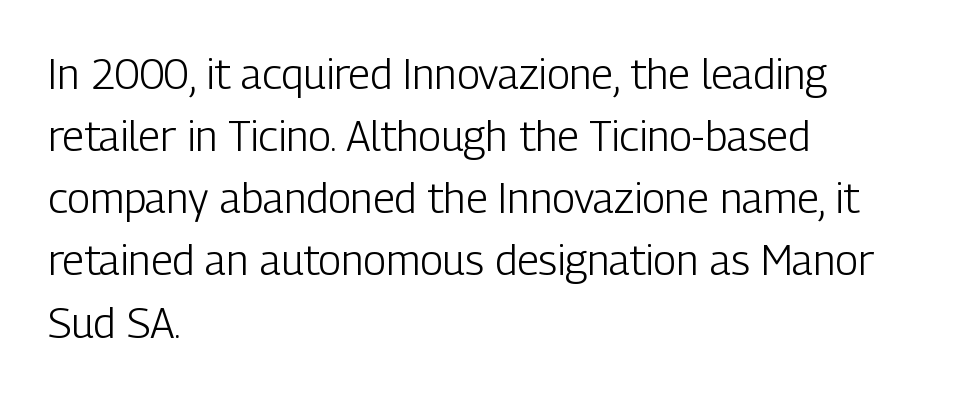
The image shows 42 px light, condensed sans-serif type, upright; set left-aligned, normal line spacing (1.48x), normal letter spacing, not underlined; low stroke contrast and a medium x-height.
